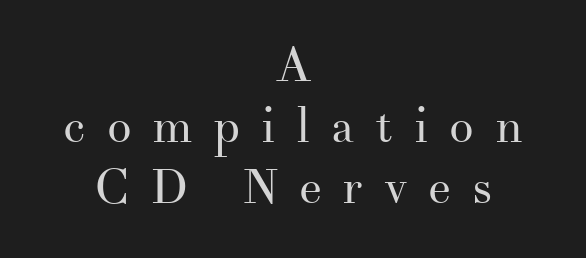
Q: Is the text bold? A: No.
Q: Is the text italic (slanted)? A: No, it is upright.
Q: Is the typeface a serif or a sans-serif typeface? A: Serif.
Q: Is the text underlined? A: No.
Q: How is the paragraph aligned? A: Centered.
Q: Is the spacing between letters normal or unusually wide? A: Unusually wide.
Q: Width (condensed, normal, or wide)? A: Normal.
Q: Stroke contrast? A: Medium.
Q: x-height? A: Small.
Q: Monospaced? A: No.
